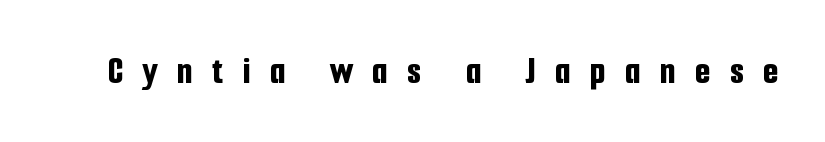
The image shows 40 px bold, condensed sans-serif type, upright; set unusually wide letter spacing (+0.48 em), not underlined; low stroke contrast and a medium x-height.
